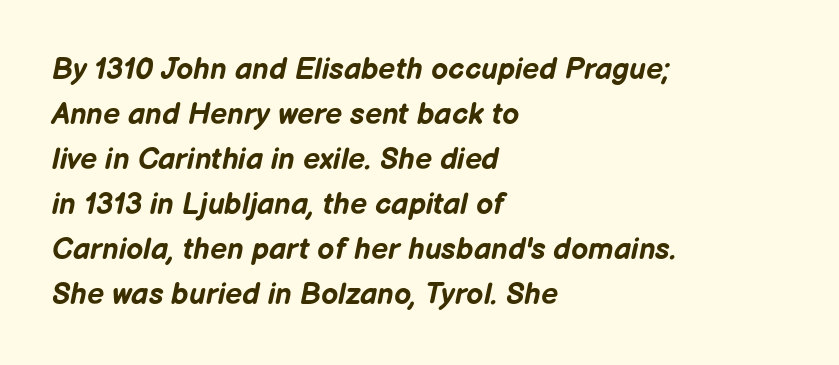
Q: Is the text bold? A: Yes.
Q: Is the text italic (slanted)? A: Yes, it leans right by about 12 degrees.
Q: Is the text underlined? A: No.
Q: How is the paragraph aligned? A: Left-aligned.
Q: Is the spacing between letters normal or unusually wide? A: Normal.
Q: Is the spacing between lines tight, normal or loose? A: Normal.
Q: Width (condensed, normal, or wide)? A: Normal.
Q: Stroke contrast? A: Low.
Q: x-height? A: Medium.
Q: Monospaced? A: No.
